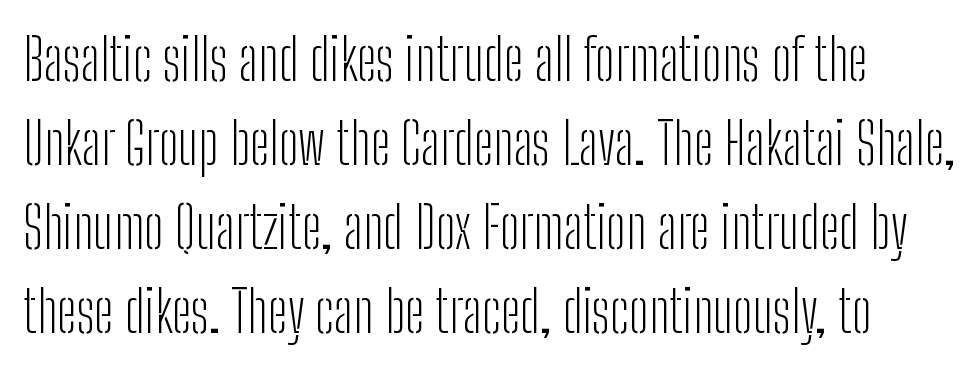
Each letter keeps its own natural width here, so spacing adapts to shape. The face looks like a standard text weight, possibly lighter. The letters stand straight up with perfectly vertical stems. Students, note that the glyphs here touch the page at normal intervals.
